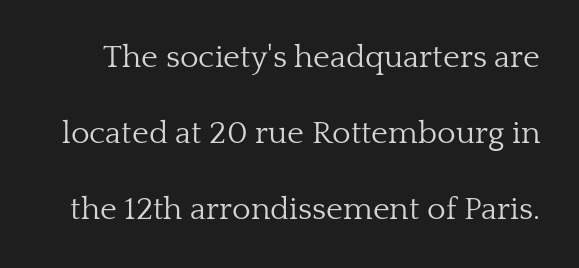
The image shows 32 px light serif type, upright; set loose line spacing (2.38x), normal letter spacing, not underlined; low stroke contrast and a medium x-height.
